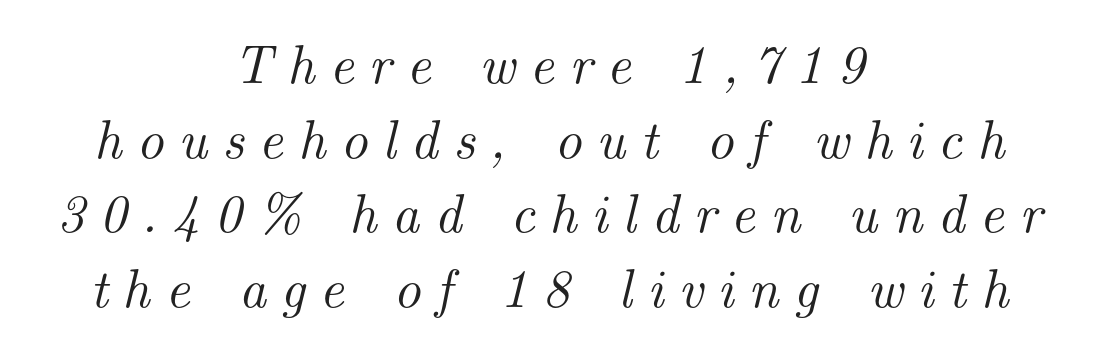
The typesetter chose a symmetrical, centered arrangement here. Reading down the column, the eye jumps a familiar distance to each next line. Style check: oblique. Each row of text sits above clean, open space. Check where the strokes stop: tiny serifs finish them off. The passage shown is typed in a proportional face where columns would drift.
